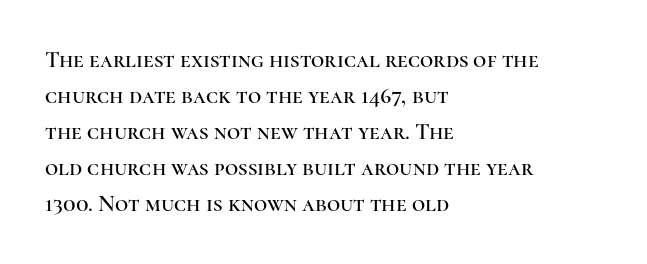
Regular leading. Check under the words: just untouched page. The type is set solid horizontally, with unmodified tracking. The paragraph has a hard left edge and a soft right edge.
